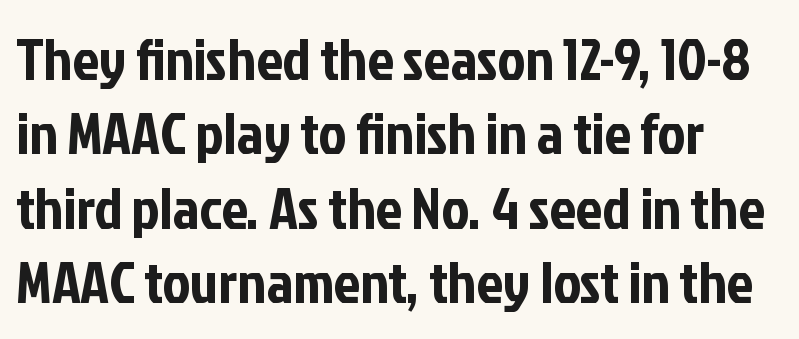
This block has exactly the height ordinary leading produces. Check where the strokes stop: nothing finishes them off — pure sans. No word sits above an underline. Character widths vary here, with narrow letters taking less room than wide ones. Is the letter spacing exaggerated? No — it looks like the ordinary default. The ragged edge is on the right, which tells us the setting is flush left.
